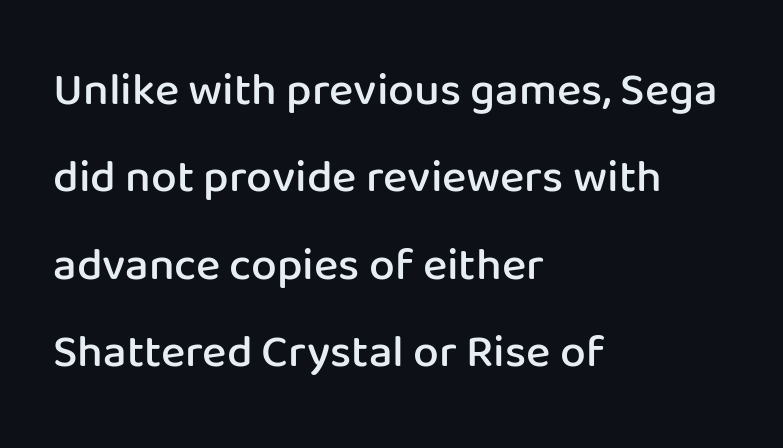
{"serif": "no", "italic": "no", "bold": "semi", "weight": "semibold", "width": "normal", "stroke_contrast": "low", "x_height": "medium", "monospaced": "no", "underline": "no", "align": "left", "line_spacing": "loose", "line_spacing_ratio": 1.9, "letter_spacing": "normal", "letter_spacing_em": 0.0, "glyph_px": 46}
